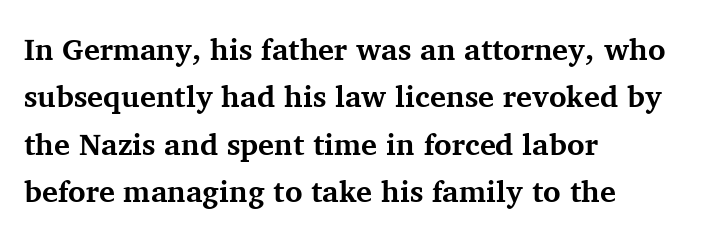
The image shows 30 px bold serif type, upright; set left-aligned, normal line spacing (1.58x), normal letter spacing, not underlined; medium stroke contrast and a medium x-height.
